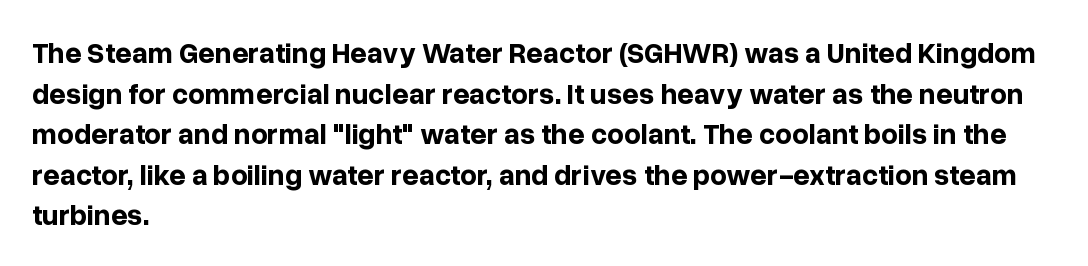
Just letters on the line, the space beneath them empty. Baseline-to-baseline distance is the conventional proportion of letter height. Typesetter's note: full bold, strokes at maximum text heaviness. Layout note: lines flush left. These lines are rendered in a variable-pitch font.
